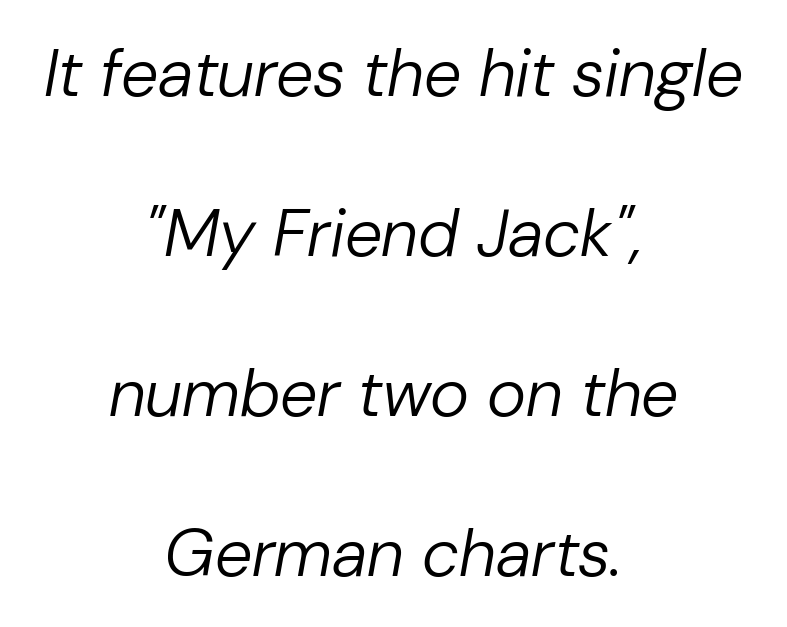
{"italic": "yes", "lean": "right", "slant_degrees": 10, "bold": "no", "weight": "regular", "width": "normal", "stroke_contrast": "low", "x_height": "medium", "monospaced": "no", "underline": "no", "align": "center", "line_spacing": "loose", "line_spacing_ratio": 2.39, "letter_spacing": "normal", "letter_spacing_em": 0.0, "glyph_px": 67}
